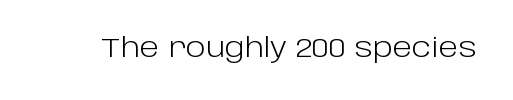
{"italic": "no", "bold": "no", "underline": "no", "letter_spacing": "normal", "letter_spacing_em": 0.0, "glyph_px": 26}
